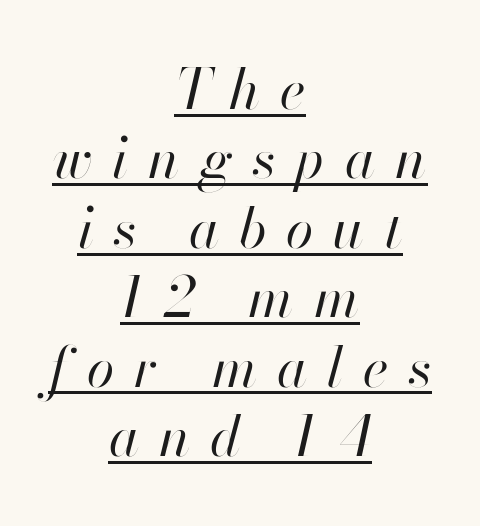
{"italic": "yes", "lean": "right", "slant_degrees": 13, "bold": "no", "weight": "regular", "width": "normal", "stroke_contrast": "high", "x_height": "small", "monospaced": "no", "underline": "yes", "align": "center", "line_spacing_ratio": 1.24, "letter_spacing": "wide", "letter_spacing_em": 0.35, "glyph_px": 56}
